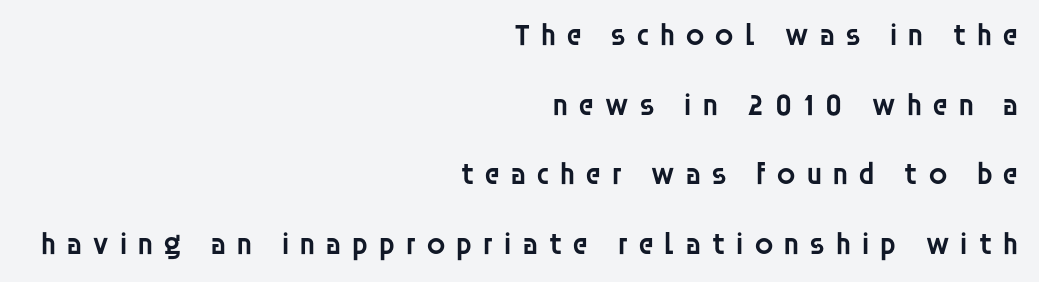
Caption: expanded tracking, letters set apart. The ragged edge is on the left, which tells us the setting is flush right. Note the varied advance widths — an 'i' is clearly narrower than an 'm'. The foot of each line stays bare and open.
